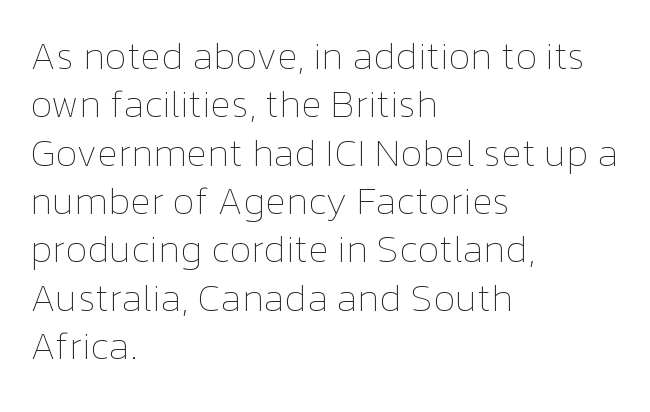
A typesetter would call this zero additional tracking. Every stem runs plumb, perpendicular to the baseline. Weight: regular or lighter. The lines in this sample share a left origin and differ only in where they stop. A bare baseline throughout the passage.
